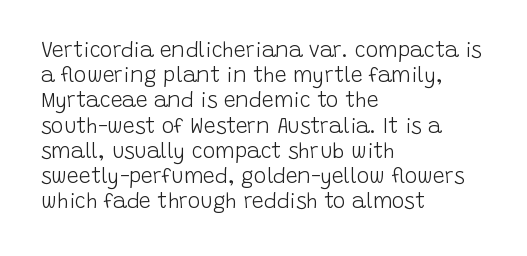
The image shows 21 px text type, upright; set left-aligned, line spacing 1.2x, normal letter spacing, not underlined.
